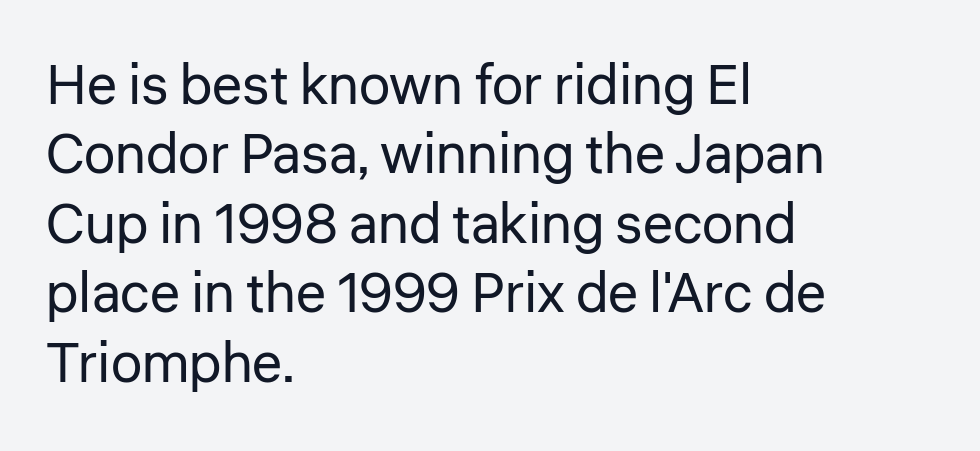
The image shows 56 px regular-weight sans-serif type, upright; set left-aligned, line spacing 1.24x, normal letter spacing, not underlined; low stroke contrast and a medium x-height.
